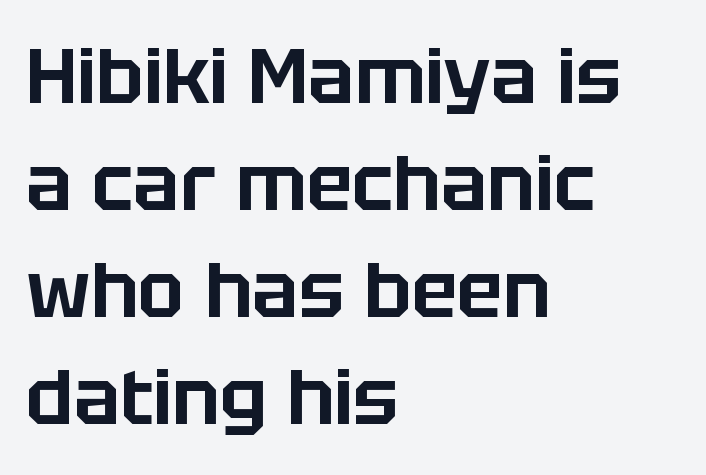
Q: Is the text italic (slanted)? A: No, it is upright.
Q: Is the typeface a serif or a sans-serif typeface? A: Sans-serif.
Q: Is the text underlined? A: No.
Q: How is the paragraph aligned? A: Left-aligned.
Q: Is the spacing between letters normal or unusually wide? A: Normal.
Q: Is the spacing between lines tight, normal or loose? A: Normal.
Q: Width (condensed, normal, or wide)? A: Normal.
Q: Stroke contrast? A: Low.
Q: x-height? A: Large.
Q: Monospaced? A: No.
